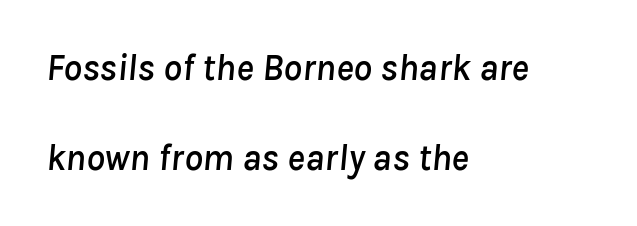
When letters slant like this, we call the style italic. Honestly, the rows look like they've been pulled way apart. Compared with a centered layout, this one pins lines to the left instead. The strip under each line holds only bare page. Letter spacing: default. Here the designer chose a conventional face with non-uniform glyph widths.
